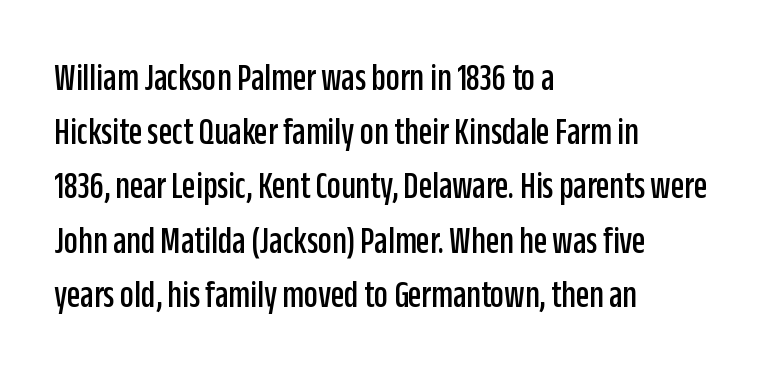
No word sits above an underline. Rendered with straight, roman letterforms. Think of a printed novel: that variable character pitch is what you see here. Successive baselines arrive at the customary interval.
